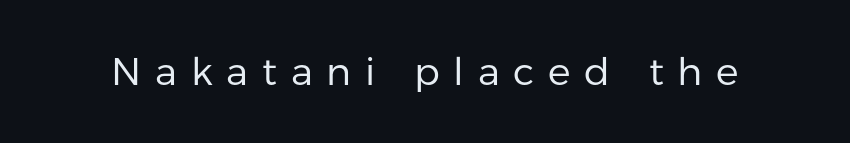
Are there feet on the stems? There aren't — it's a sans. The foot of each line stays bare and open. Here the designer chose a conventional face with non-uniform glyph widths. Weight: in the light-to-regular range. Inter-character spacing is expanded well beyond the font's built-in metrics. Unlike italic type, these characters show no tilt at all.
